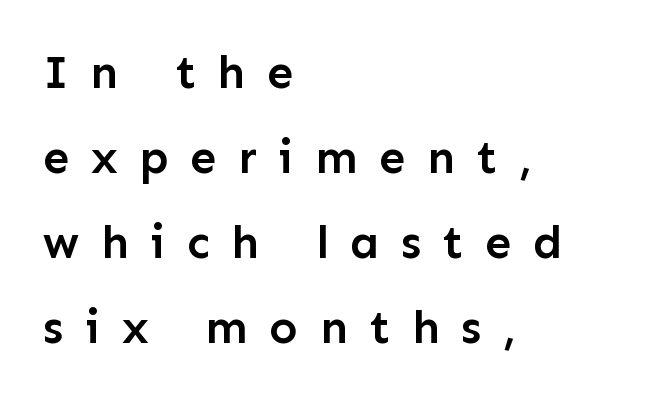
{"serif": "no", "italic": "no", "bold": "semi", "weight": "semibold", "width": "normal", "stroke_contrast": "low", "x_height": "medium", "monospaced": "no", "underline": "no", "align": "left", "line_spacing_ratio": 1.81, "letter_spacing": "wide", "letter_spacing_em": 0.46, "glyph_px": 47}
